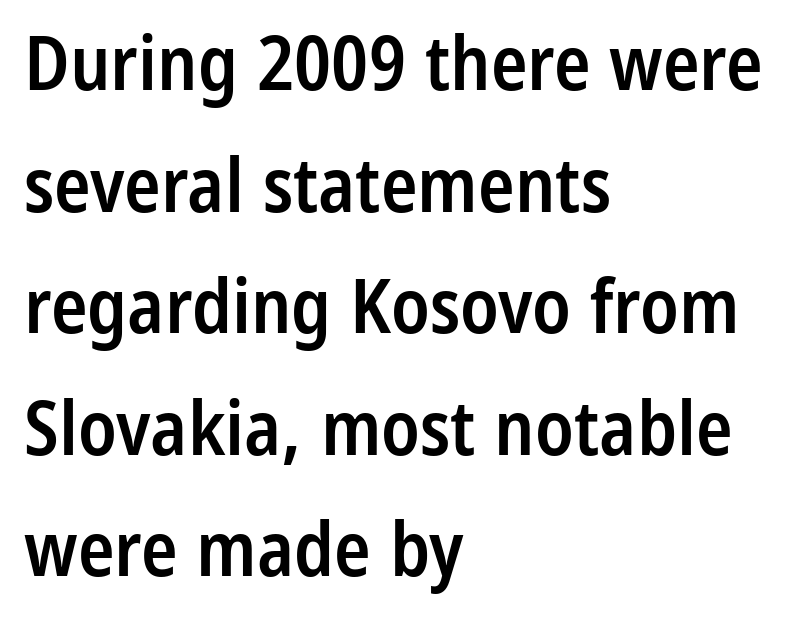
{"serif": "no", "italic": "no", "bold": "semi", "weight": "semibold", "width": "condensed", "stroke_contrast": "low", "x_height": "medium", "monospaced": "no", "underline": "no", "align": "left", "line_spacing": "normal", "line_spacing_ratio": 1.6, "letter_spacing": "normal", "letter_spacing_em": 0.0, "glyph_px": 76}
